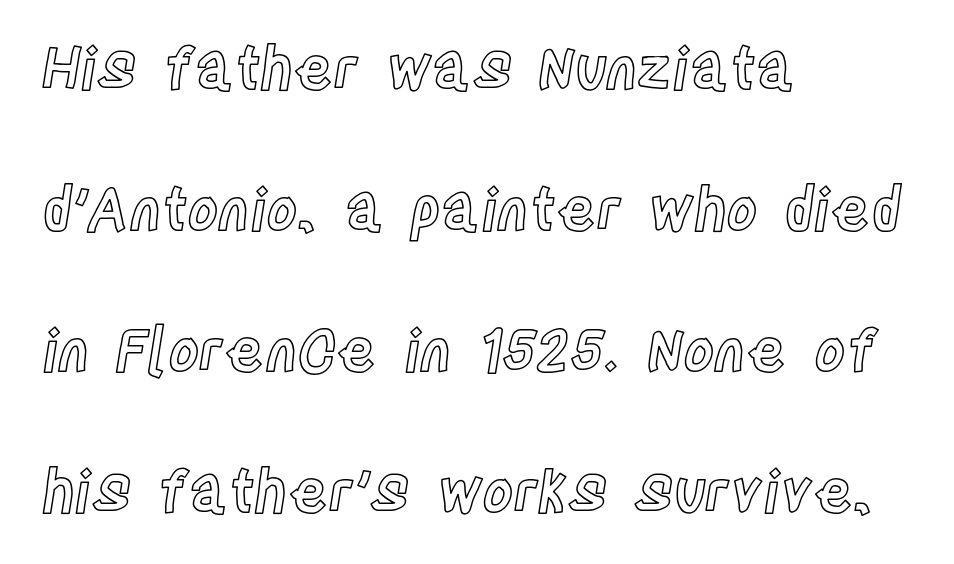
The image shows 59 px condensed type; set left-aligned, loose line spacing (2.39x), normal letter spacing, not underlined; a large x-height.
